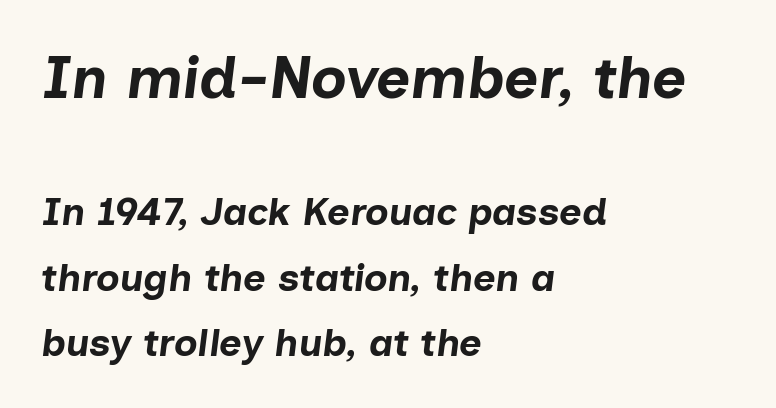
The image shows 59 px bold type, italic (leaning right); set left-aligned, normal line spacing (1.68x), normal letter spacing, not underlined; the first (top) block is 1.51x larger; low stroke contrast and a medium x-height.
